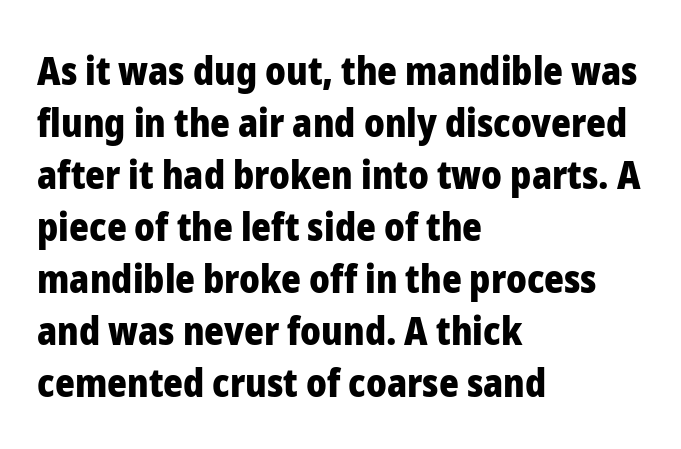
In terms of leading, this rendering sits right in the middle. The glyphs are unaccompanied by any horizontal stroke below them. The glyphs in this specimen are sans serif. Character widths vary here, with narrow letters taking less room than wide ones.
